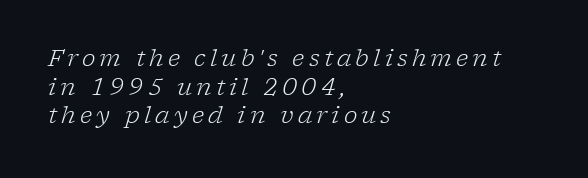
{"italic": "yes", "lean": "right", "slant_degrees": 17, "bold": "no", "underline": "no", "align": "left", "line_spacing_ratio": 1.24, "glyph_px": 23}
